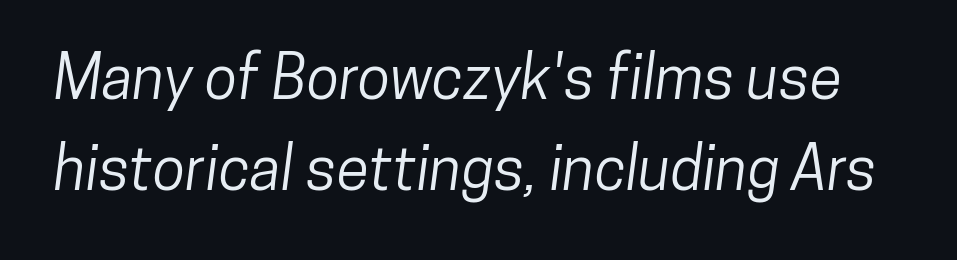
Q: Is the typeface a serif or a sans-serif typeface? A: Sans-serif.
Q: Is the text underlined? A: No.
Q: Is the spacing between letters normal or unusually wide? A: Normal.
Q: Is the spacing between lines tight, normal or loose? A: Normal.
Q: Width (condensed, normal, or wide)? A: Condensed.
Q: Stroke contrast? A: Low.
Q: x-height? A: Medium.
Q: Monospaced? A: No.
